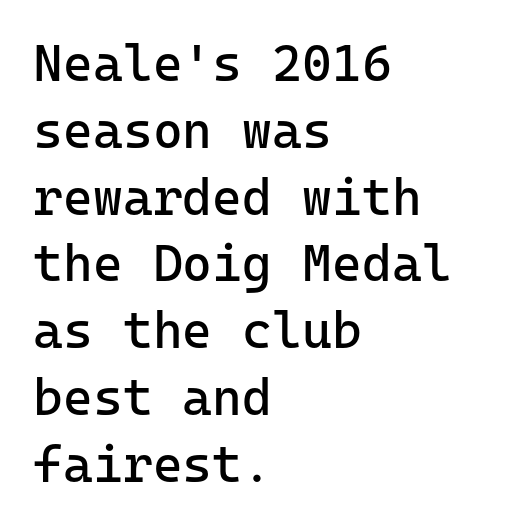
Q: Is the text bold? A: No.
Q: Is the text italic (slanted)? A: No, it is upright.
Q: Is the typeface a serif or a sans-serif typeface? A: Sans-serif.
Q: Is the text underlined? A: No.
Q: How is the paragraph aligned? A: Left-aligned.
Q: Is the spacing between letters normal or unusually wide? A: Normal.
Q: Is the spacing between lines tight, normal or loose? A: Normal.
Q: Width (condensed, normal, or wide)? A: Normal.
Q: Stroke contrast? A: Low.
Q: x-height? A: Medium.
Q: Monospaced? A: Yes.
